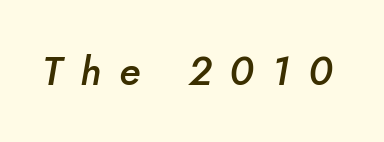
The face used here has a pronounced slope to its letters. How heavy is the stroke? Medium-heavy — a semibold, shy of bold. This rendering features lettering with no underline. These lines are rendered in a variable-pitch font. What stands out about the letter spacing? Its width — letters are far apart.
